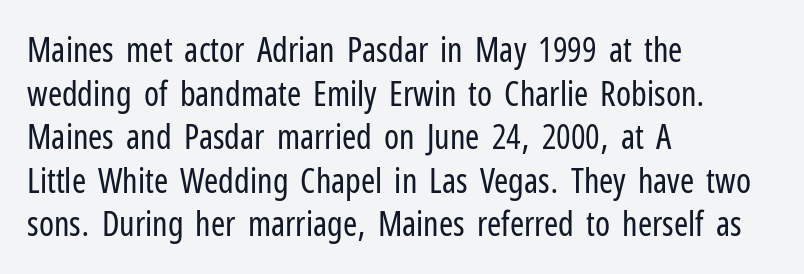
Q: Is the text bold? A: No.
Q: Is the text italic (slanted)? A: No, it is upright.
Q: Is the typeface a serif or a sans-serif typeface? A: Sans-serif.
Q: Is the text underlined? A: No.
Q: How is the paragraph aligned? A: Left-aligned.
Q: Is the spacing between letters normal or unusually wide? A: Normal.
Q: Is the spacing between lines tight, normal or loose? A: Normal.
Q: Width (condensed, normal, or wide)? A: Condensed.
Q: Stroke contrast? A: Low.
Q: x-height? A: Medium.
Q: Monospaced? A: No.
